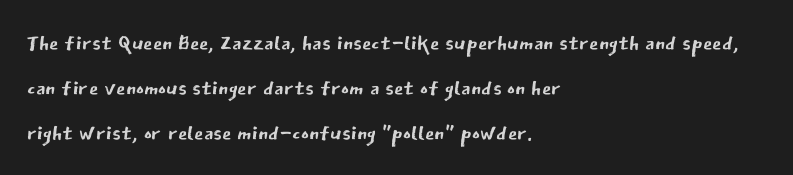
Q: Is the text bold? A: No.
Q: Is the text italic (slanted)? A: No, it is upright.
Q: Is the typeface a serif or a sans-serif typeface? A: Sans-serif.
Q: Is the text underlined? A: No.
Q: How is the paragraph aligned? A: Left-aligned.
Q: Is the spacing between letters normal or unusually wide? A: Normal.
Q: Is the spacing between lines tight, normal or loose? A: Normal.
Q: Width (condensed, normal, or wide)? A: Normal.
Q: Stroke contrast? A: Low.
Q: x-height? A: Medium.
Q: Monospaced? A: No.
